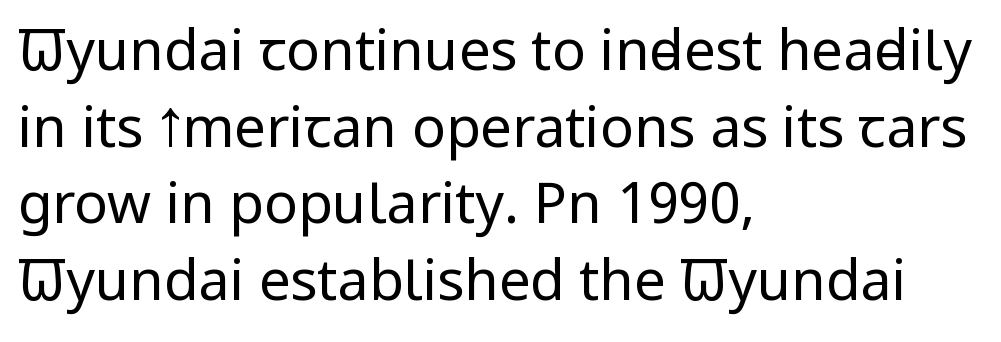
The image shows 56 px regular-weight, condensed sans-serif type, upright; set left-aligned, normal line spacing (1.37x), normal letter spacing, not underlined; low stroke contrast and a large x-height.
